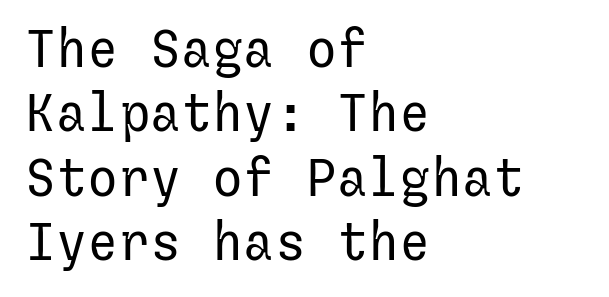
The image shows 52 px regular-weight sans-serif type, upright; set left-aligned, line spacing 1.24x, normal letter spacing, not underlined; low stroke contrast and a medium x-height.
